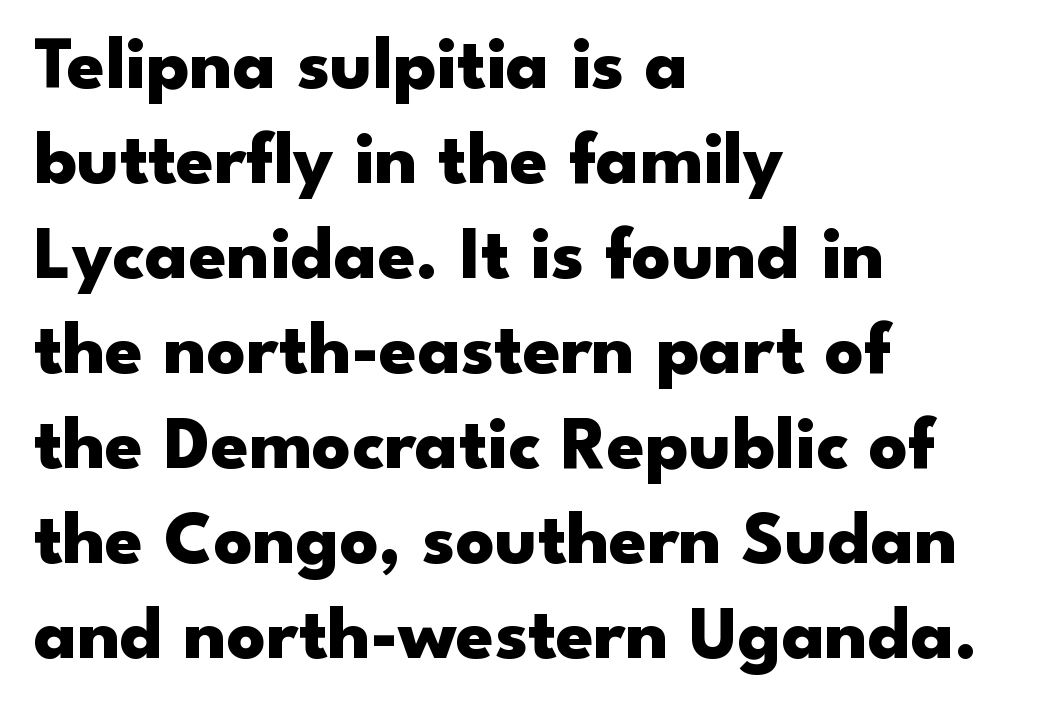
The image shows 76 px heavy, wide sans-serif type, upright; set left-aligned, normal line spacing (1.25x), normal letter spacing, not underlined; low stroke contrast and a small x-height.
